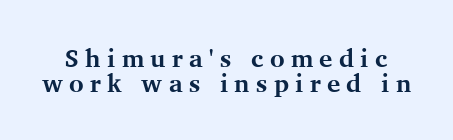
The image shows 25 px bold type, upright; set tight line spacing (1.0x), unusually wide letter spacing (+0.25 em), not underlined.
